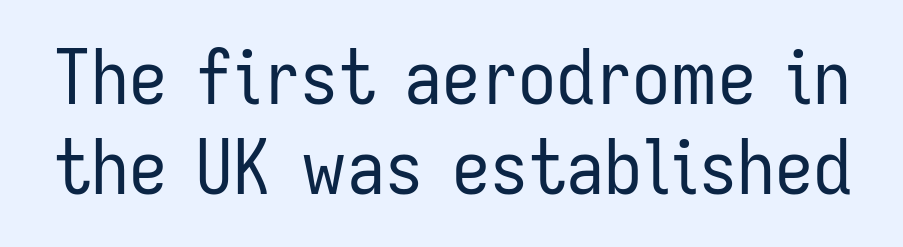
Q: Is the text bold? A: No.
Q: Is the text italic (slanted)? A: No, it is upright.
Q: Is the typeface a serif or a sans-serif typeface? A: Sans-serif.
Q: Is the text underlined? A: No.
Q: Is the spacing between letters normal or unusually wide? A: Normal.
Q: Width (condensed, normal, or wide)? A: Condensed.
Q: Stroke contrast? A: Low.
Q: x-height? A: Medium.
Q: Monospaced? A: No.
